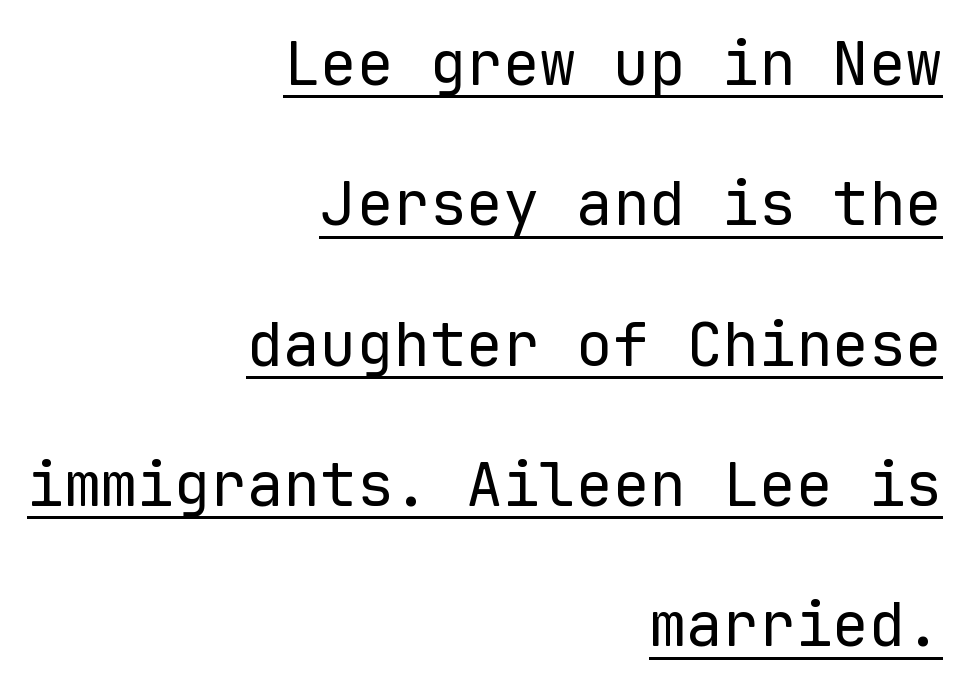
{"serif": "no", "italic": "no", "bold": "no", "weight": "regular", "width": "normal", "stroke_contrast": "low", "x_height": "medium", "monospaced": "yes", "underline": "yes", "align": "right", "line_spacing": "loose", "line_spacing_ratio": 2.3, "letter_spacing": "normal", "letter_spacing_em": 0.0, "glyph_px": 61}
